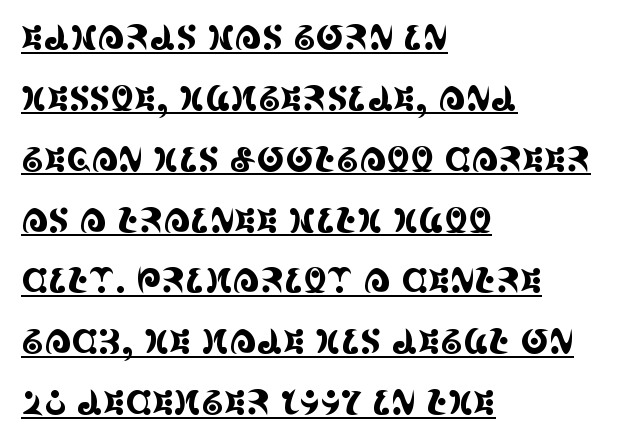
{"serif": "yes", "italic": "no", "width": "condensed", "x_height": "large", "monospaced": "no", "underline": "yes", "align": "left", "line_spacing_ratio": 1.79, "letter_spacing": "normal", "letter_spacing_em": 0.0, "glyph_px": 34}
